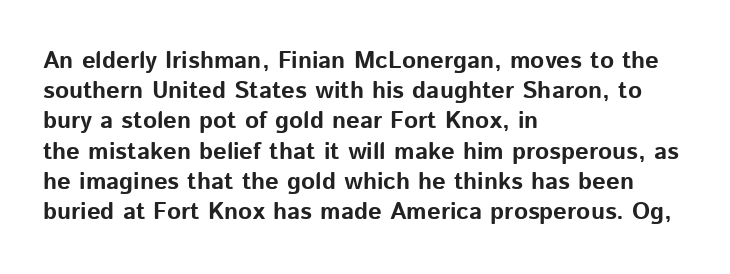
{"italic": "no", "bold": "yes", "underline": "no", "align": "left", "line_spacing": "normal", "line_spacing_ratio": 1.26, "letter_spacing": "normal", "letter_spacing_em": 0.0, "glyph_px": 24}
